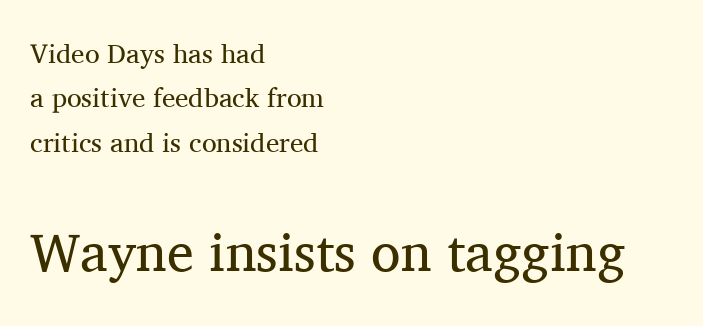
Q: Is the text bold? A: No.
Q: Is the text italic (slanted)? A: No, it is upright.
Q: Is the typeface a serif or a sans-serif typeface? A: Serif.
Q: Is the text underlined? A: No.
Q: How is the paragraph aligned? A: Left-aligned.
Q: Is the spacing between letters normal or unusually wide? A: Normal.
Q: Is the spacing between lines tight, normal or loose? A: Normal.
Q: Which block of text is set in a larger size, the first (top) or the second (bottom)? A: The second (bottom) one.
Q: Width (condensed, normal, or wide)? A: Normal.
Q: Stroke contrast? A: Medium.
Q: x-height? A: Medium.
Q: Monospaced? A: No.
